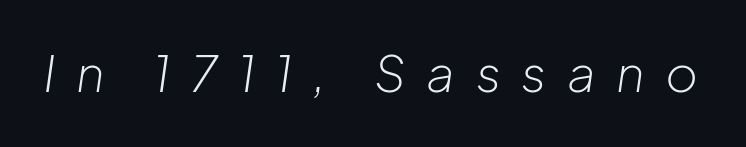
Q: Is the text bold? A: No.
Q: Is the text italic (slanted)? A: Yes, it leans right by about 8 degrees.
Q: Is the text underlined? A: No.
Q: Is the spacing between letters normal or unusually wide? A: Unusually wide.
Q: Width (condensed, normal, or wide)? A: Normal.
Q: Stroke contrast? A: Low.
Q: x-height? A: Medium.
Q: Monospaced? A: No.
